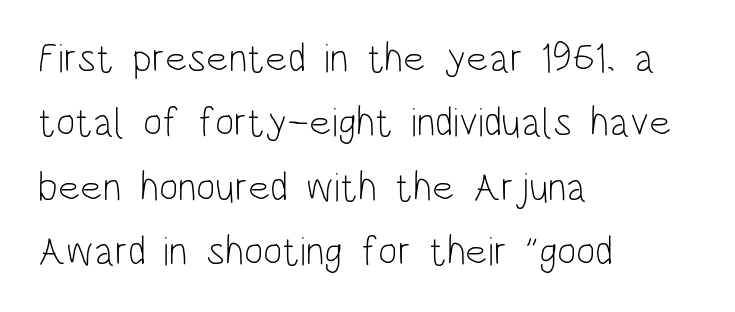
{"serif": "no", "italic": "no", "bold": "no", "weight": "light", "width": "condensed", "stroke_contrast": "low", "x_height": "large", "monospaced": "no", "underline": "no", "align": "left", "line_spacing": "normal", "line_spacing_ratio": 1.57, "letter_spacing": "normal", "letter_spacing_em": 0.0, "glyph_px": 41}
